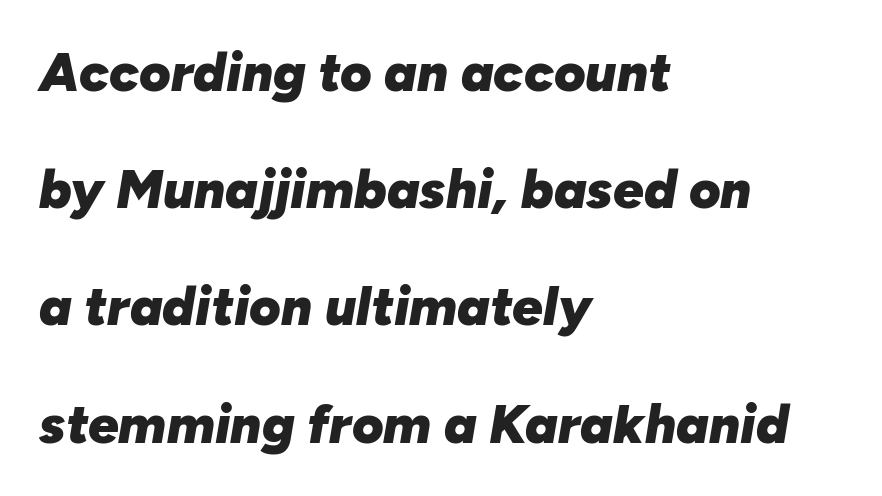
Q: Is the text bold? A: Yes.
Q: Is the text italic (slanted)? A: Yes, it leans right by about 10 degrees.
Q: Is the text underlined? A: No.
Q: How is the paragraph aligned? A: Left-aligned.
Q: Is the spacing between letters normal or unusually wide? A: Normal.
Q: Is the spacing between lines tight, normal or loose? A: Loose.
Q: Width (condensed, normal, or wide)? A: Normal.
Q: Stroke contrast? A: Low.
Q: x-height? A: Medium.
Q: Monospaced? A: No.
